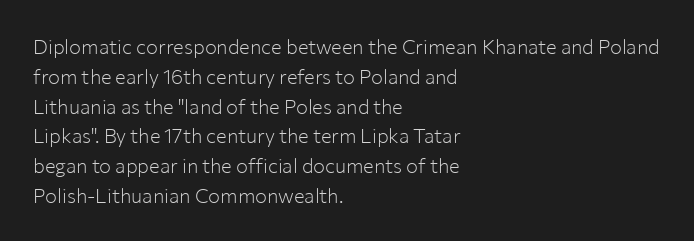
Rule under the text: the space is simply empty. Upright lettering throughout. This rendering leaves character spacing at its baseline value. If you drew a ruler down the left edge, every line would touch it. Is there much room between lines? A standard amount, neither cramped nor airy. This reads as an unemphasized weight, regular at the heaviest.
